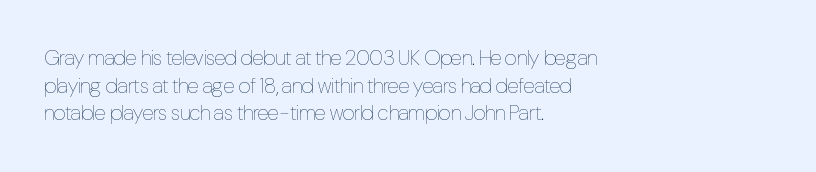
Q: Is the text bold? A: No.
Q: Is the text italic (slanted)? A: No, it is upright.
Q: Is the text underlined? A: No.
Q: How is the paragraph aligned? A: Left-aligned.
Q: Is the spacing between letters normal or unusually wide? A: Normal.
Q: Is the spacing between lines tight, normal or loose? A: Normal.
